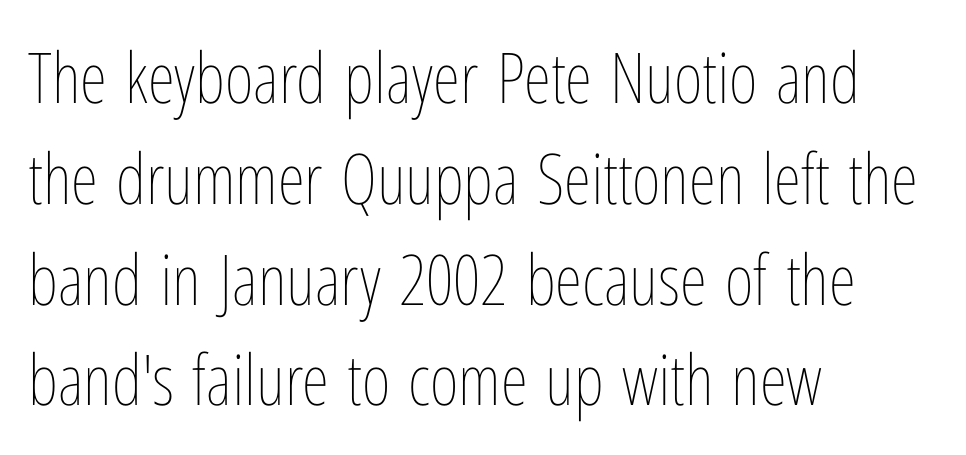
Characters follow at the spacing the type designer built in. Does the lettering tilt? It doesn't — this is upright. Is the type heavy? It reads as light-to-regular instead. Casual observation: everything's shoved over to the left. Vertically, the passage feels balanced, rows spaced as you'd expect. Note the varied advance widths — an 'i' is clearly narrower than an 'm'.
